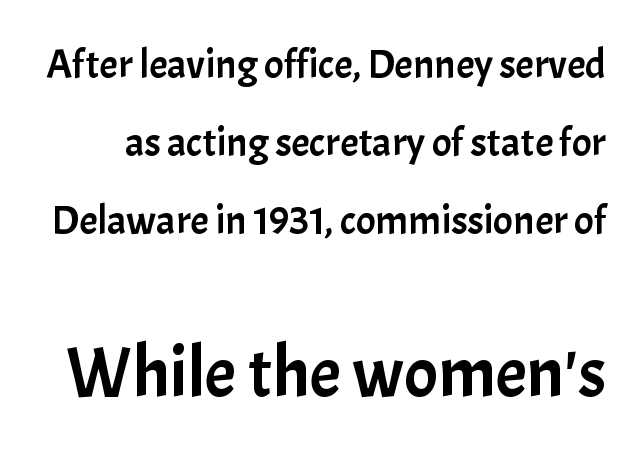
{"serif": "no", "italic": "no", "width": "normal", "stroke_contrast": "low", "x_height": "medium", "monospaced": "no", "underline": "no", "line_spacing": "loose", "line_spacing_ratio": 1.9, "letter_spacing": "normal", "letter_spacing_em": 0.0, "larger_block": "second", "size_ratio": 1.73, "glyph_px": 71}
